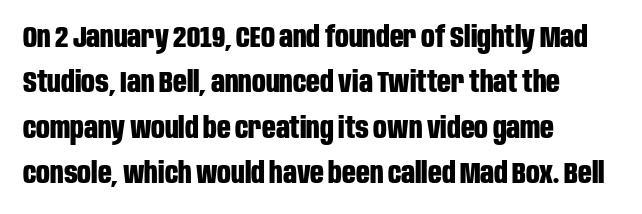
The image shows 30 px bold, condensed sans-serif type, upright; set left-aligned, normal line spacing (1.51x), normal letter spacing, not underlined; low stroke contrast and a large x-height.
